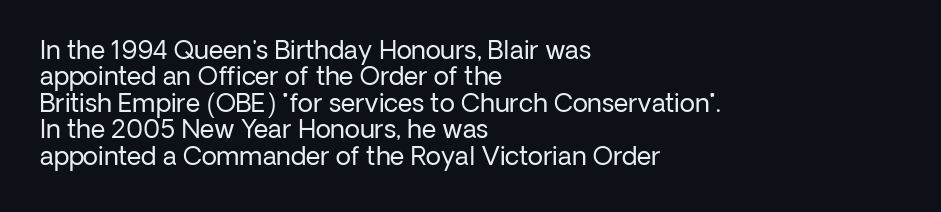
The block of text is dense from top to bottom, with scant space between rows. The text block is weighted toward the left margin, trailing off unevenly rightward. Unmarked baselines from the first word to the last. Weight: not bold — regular or lighter.
